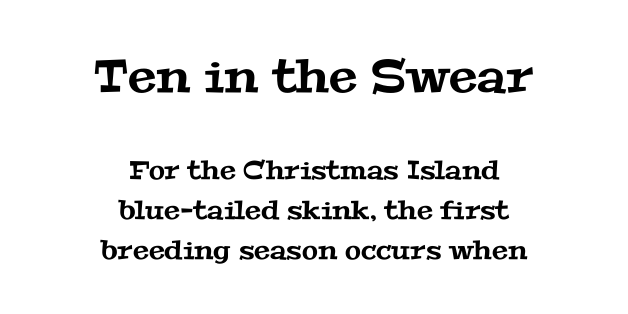
{"serif": "yes", "width": "wide", "stroke_contrast": "medium", "x_height": "medium", "monospaced": "no", "underline": "no", "align": "center", "line_spacing": "normal", "line_spacing_ratio": 1.53, "letter_spacing": "normal", "letter_spacing_em": 0.0, "larger_block": "first", "size_ratio": 1.77, "glyph_px": 46}
